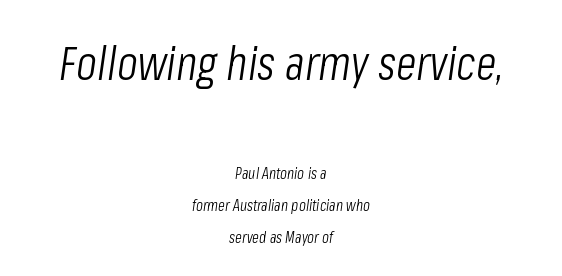
Q: Is the text bold? A: No.
Q: Is the text italic (slanted)? A: Yes, it leans right by about 8 degrees.
Q: Is the text underlined? A: No.
Q: How is the paragraph aligned? A: Centered.
Q: Is the spacing between letters normal or unusually wide? A: Normal.
Q: Is the spacing between lines tight, normal or loose? A: Loose.
Q: Which block of text is set in a larger size, the first (top) or the second (bottom)? A: The first (top) one.
Q: Width (condensed, normal, or wide)? A: Condensed.
Q: Stroke contrast? A: Low.
Q: x-height? A: Medium.
Q: Monospaced? A: No.
